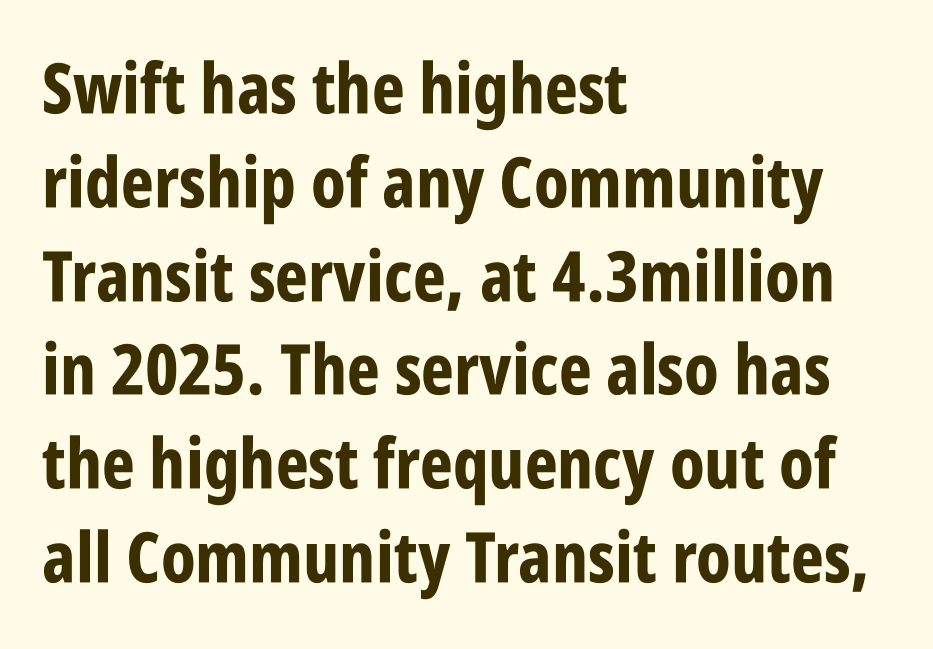
The image shows 70 px bold, condensed sans-serif type, upright; set left-aligned, normal line spacing (1.34x), normal letter spacing, not underlined; low stroke contrast and a large x-height.
